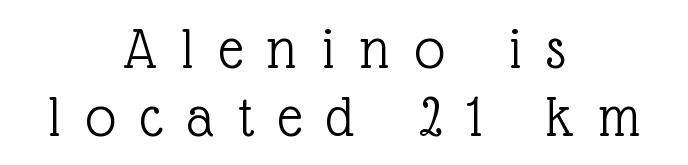
Teacher's note: observe the equal gaps on both sides — that is centered alignment. The letters advance in unequal steps, a hallmark of proportional type. Yep, those are serifs on the letters. Display-style spreading of the glyphs; the letterfit is very open. The foot of each line stays bare and open. You could barely slide anything between these rows.
